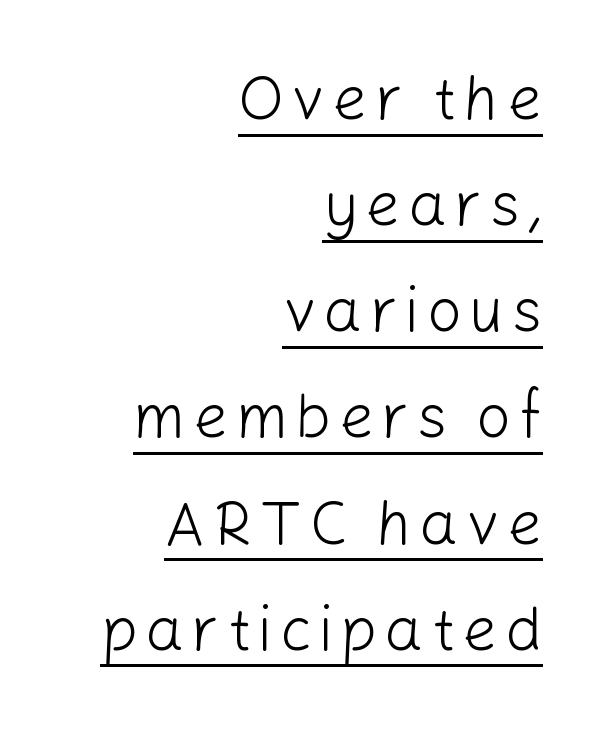
The image shows 61 px light sans-serif type, upright; set right-aligned, line spacing 1.74x, underlined; low stroke contrast and a medium x-height.
